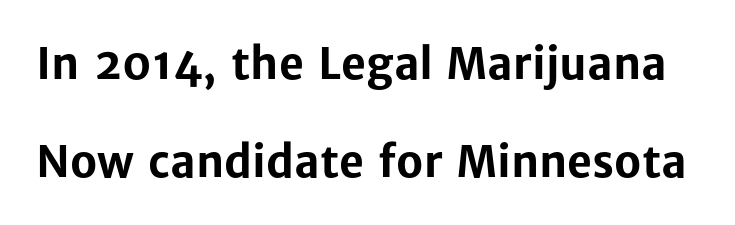
The image shows 43 px bold sans-serif type, upright; set loose line spacing (2.27x), normal letter spacing, not underlined; low stroke contrast and a medium x-height.
